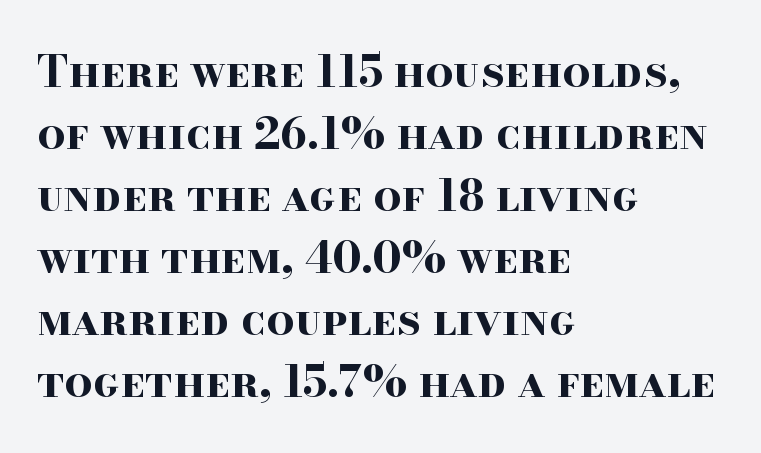
The characters look thick and weighty, a clear bold. The gap between lines stays unmarked. The letters stand straight up with perfectly vertical stems. The rendering keeps characters at their native spacing.
